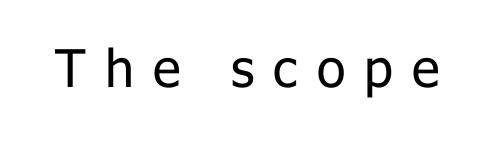
{"serif": "no", "italic": "no", "bold": "no", "weight": "regular", "width": "normal", "stroke_contrast": "low", "x_height": "medium", "monospaced": "no", "underline": "no", "letter_spacing": "wide", "letter_spacing_em": 0.37, "glyph_px": 52}
